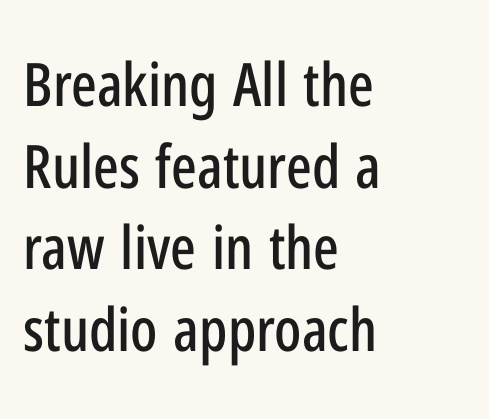
{"serif": "no", "italic": "no", "width": "condensed", "stroke_contrast": "low", "x_height": "medium", "monospaced": "no", "underline": "no", "align": "left", "line_spacing": "normal", "line_spacing_ratio": 1.36, "letter_spacing": "normal", "letter_spacing_em": 0.0, "glyph_px": 60}
